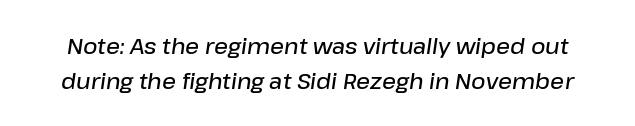
{"italic": "yes", "lean": "right", "slant_degrees": 8, "bold": "semi", "underline": "no", "line_spacing": "normal", "line_spacing_ratio": 1.59, "letter_spacing": "normal", "letter_spacing_em": 0.0, "glyph_px": 22}
